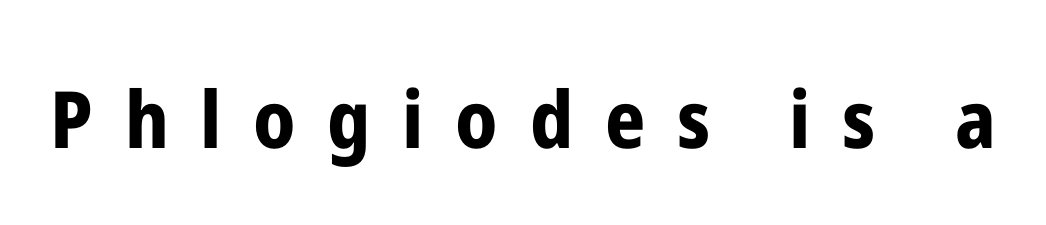
Words appear elongated and porous because spacing is wide. Nope, no serifs anywhere on these letters. Descenders are the only things crossing below the line. Here the designer chose a conventional face with non-uniform glyph widths. As a designer I'd log this as weight 700, bold. This is roman type, the default non-slanted kind.
